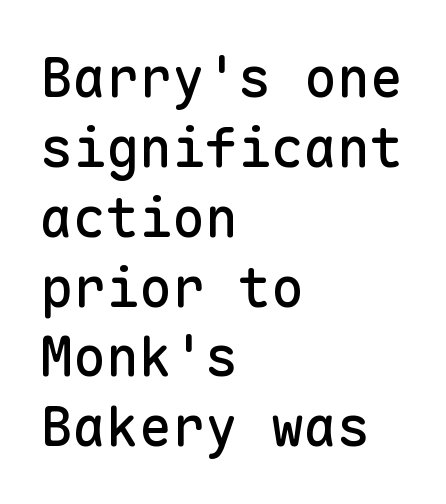
The image shows 55 px sans-serif type, upright, monospaced; set left-aligned, normal line spacing (1.27x), normal letter spacing, not underlined; low stroke contrast and a medium x-height.
